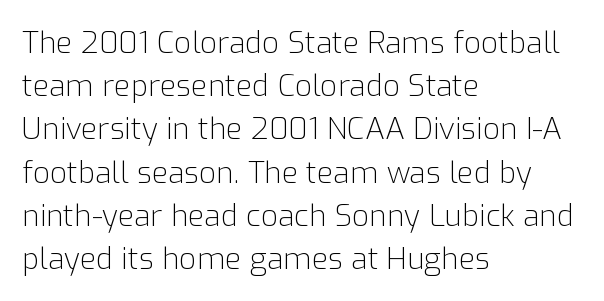
{"serif": "no", "italic": "no", "bold": "no", "weight": "light", "width": "normal", "stroke_contrast": "low", "x_height": "medium", "monospaced": "no", "underline": "no", "align": "left", "line_spacing": "normal", "line_spacing_ratio": 1.44, "letter_spacing": "normal", "letter_spacing_em": 0.0, "glyph_px": 30}
